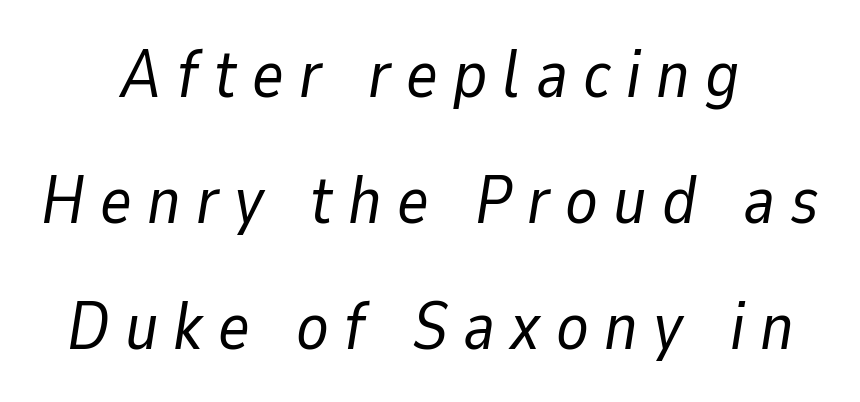
Q: Is the text bold? A: No.
Q: Is the text italic (slanted)? A: Yes, it leans right by about 9 degrees.
Q: Is the text underlined? A: No.
Q: How is the paragraph aligned? A: Centered.
Q: Is the spacing between letters normal or unusually wide? A: Unusually wide.
Q: Width (condensed, normal, or wide)? A: Normal.
Q: Stroke contrast? A: Low.
Q: x-height? A: Medium.
Q: Monospaced? A: No.
